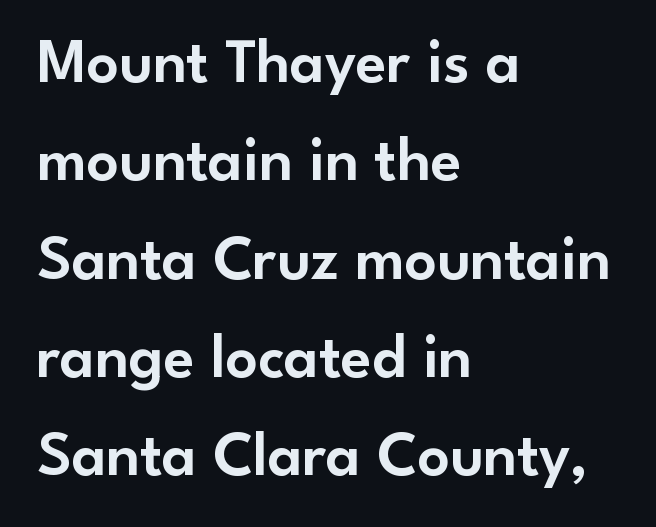
{"serif": "no", "italic": "no", "width": "normal", "stroke_contrast": "low", "x_height": "small", "monospaced": "no", "underline": "no", "align": "left", "line_spacing": "normal", "line_spacing_ratio": 1.56, "letter_spacing": "normal", "letter_spacing_em": 0.0, "glyph_px": 63}
